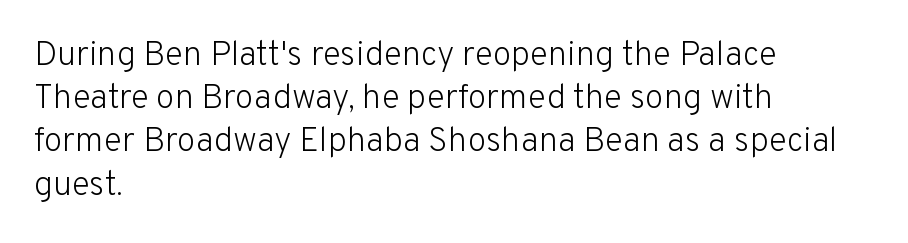
The image shows 34 px light sans-serif type, upright; set left-aligned, normal line spacing (1.27x), normal letter spacing, not underlined; low stroke contrast and a medium x-height.
